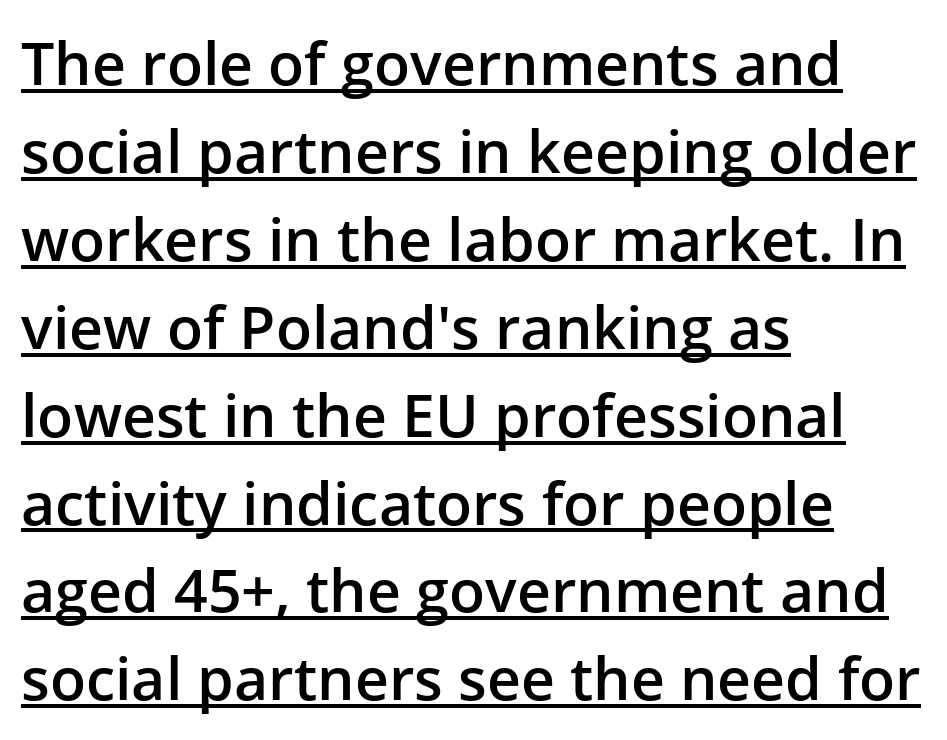
The image shows 59 px semibold sans-serif type, upright; set left-aligned, normal line spacing (1.49x), normal letter spacing, underlined; low stroke contrast and a medium x-height.
